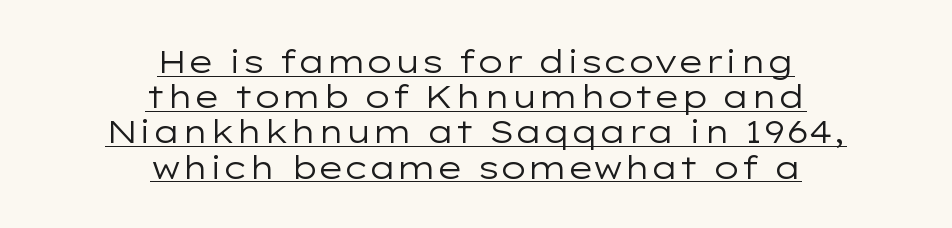
Q: Is the text bold? A: No.
Q: Is the text italic (slanted)? A: No, it is upright.
Q: Is the typeface a serif or a sans-serif typeface? A: Sans-serif.
Q: Is the text underlined? A: Yes.
Q: How is the paragraph aligned? A: Centered.
Q: Is the spacing between letters normal or unusually wide? A: Normal.
Q: Is the spacing between lines tight, normal or loose? A: Tight.
Q: Width (condensed, normal, or wide)? A: Wide.
Q: Stroke contrast? A: Low.
Q: x-height? A: Medium.
Q: Monospaced? A: No.
